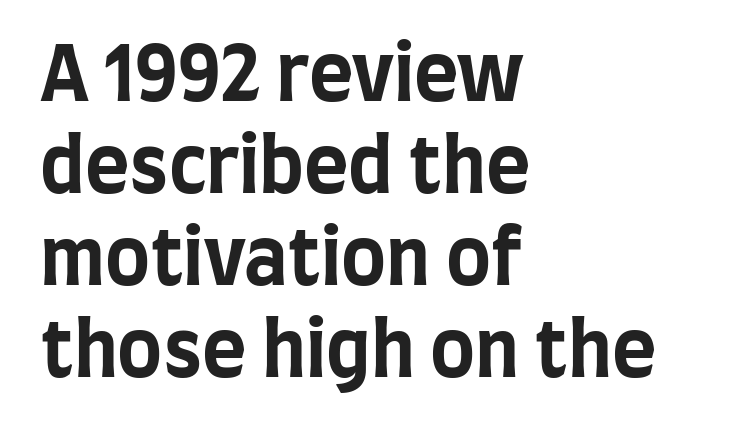
The image shows 76 px bold, condensed sans-serif type, upright; set left-aligned, line spacing 1.21x, normal letter spacing, not underlined; low stroke contrast and a large x-height.
